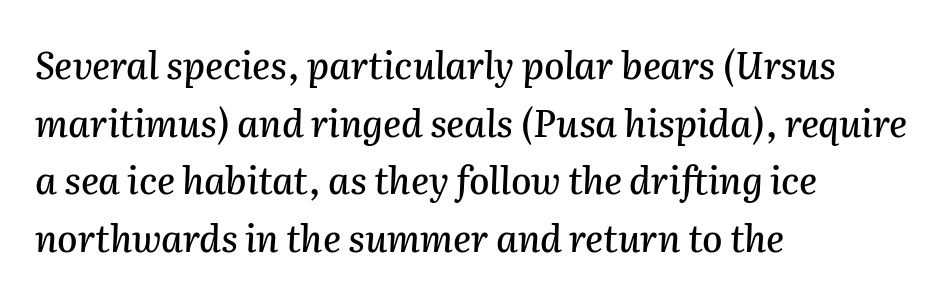
{"italic": "yes", "lean": "right", "slant_degrees": 2, "width": "normal", "stroke_contrast": "medium", "x_height": "medium", "monospaced": "no", "underline": "no", "align": "left", "line_spacing": "normal", "line_spacing_ratio": 1.56, "letter_spacing": "normal", "letter_spacing_em": 0.0, "glyph_px": 37}
